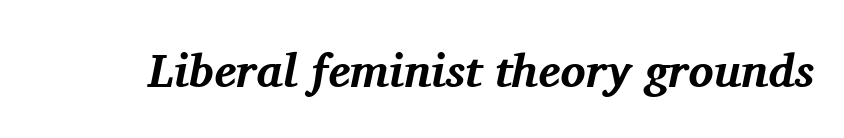
{"serif": "yes", "italic": "yes", "lean": "right", "slant_degrees": 11, "bold": "yes", "weight": "bold", "width": "normal", "stroke_contrast": "medium", "x_height": "medium", "monospaced": "no", "underline": "no", "letter_spacing": "normal", "letter_spacing_em": 0.0, "glyph_px": 47}
